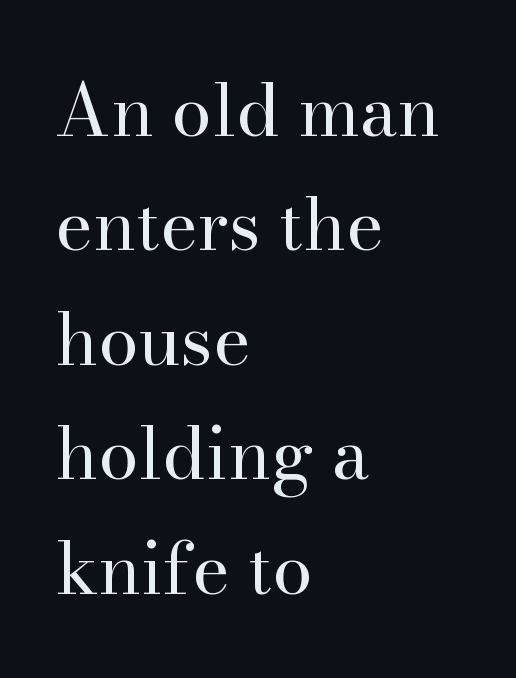
{"serif": "yes", "italic": "no", "bold": "no", "weight": "regular", "width": "normal", "stroke_contrast": "high", "x_height": "small", "monospaced": "no", "underline": "no", "align": "left", "line_spacing": "normal", "line_spacing_ratio": 1.59, "letter_spacing": "normal", "letter_spacing_em": 0.0, "glyph_px": 72}
